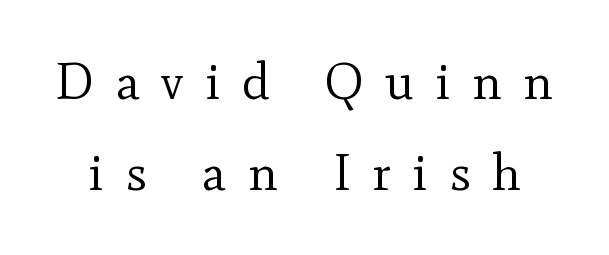
If you drew a line through each stem, it would be perfectly vertical. Proportional: the letters do not fall into vertical columns. Letter spacing: wide. This rendering features lettering with no underline. The strokes carry an ordinary text weight at most.
